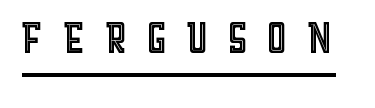
The image shows 57 px condensed type, upright; set unusually wide letter spacing (+0.3 em), underlined; a large x-height.
